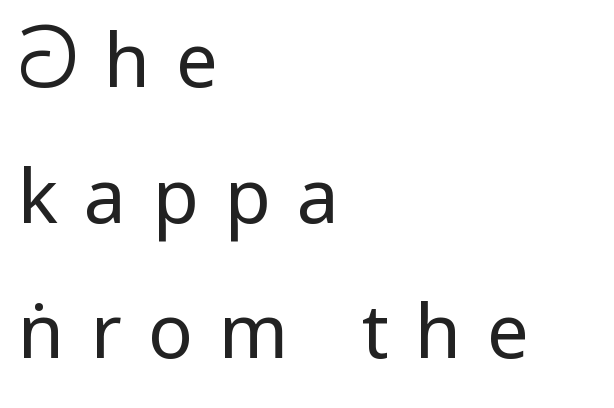
Q: Is the text bold? A: No.
Q: Is the text italic (slanted)? A: No, it is upright.
Q: Is the typeface a serif or a sans-serif typeface? A: Sans-serif.
Q: Is the text underlined? A: No.
Q: How is the paragraph aligned? A: Left-aligned.
Q: Is the spacing between letters normal or unusually wide? A: Unusually wide.
Q: Width (condensed, normal, or wide)? A: Condensed.
Q: Stroke contrast? A: Low.
